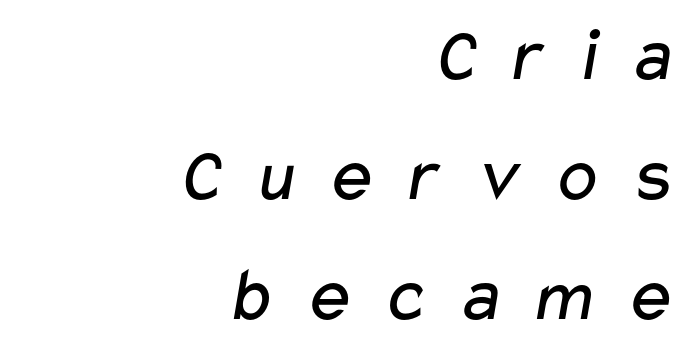
The image shows 77 px regular-weight, wide sans-serif type; set right-aligned, normal line spacing (1.56x), unusually wide letter spacing (+0.32 em), not underlined; low stroke contrast and a medium x-height.
